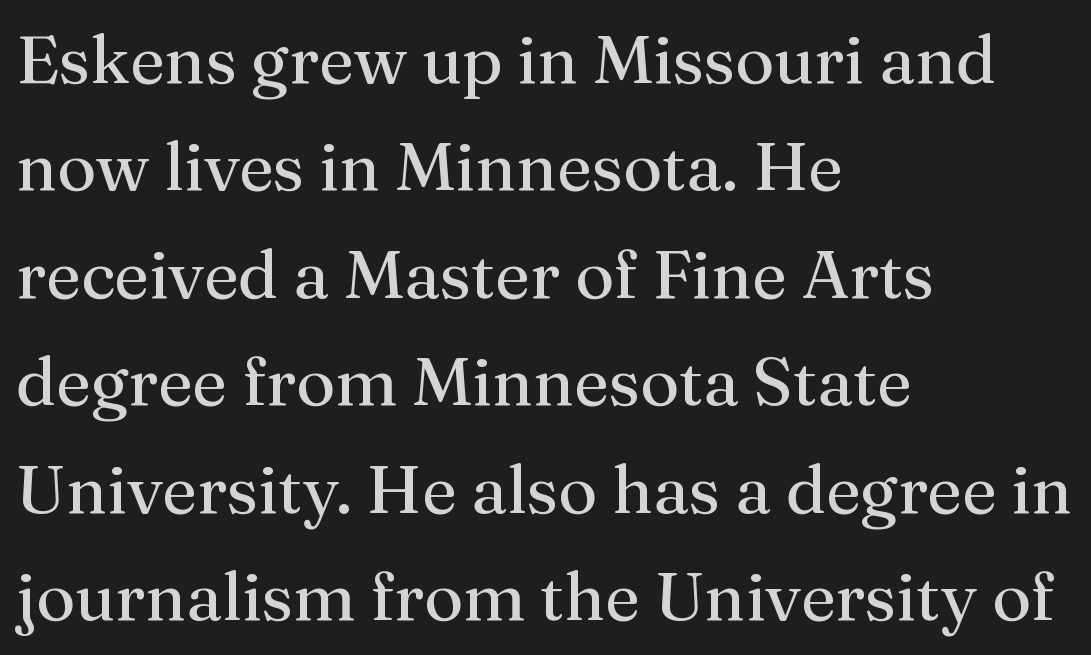
Are there feet on the stems? There are — it's a serif. A bare baseline throughout the passage. Italic: no, the glyphs are upright roman. Leftover space on each line is placed entirely after the last word. If you measured baseline to baseline, you'd find a middling distance.
